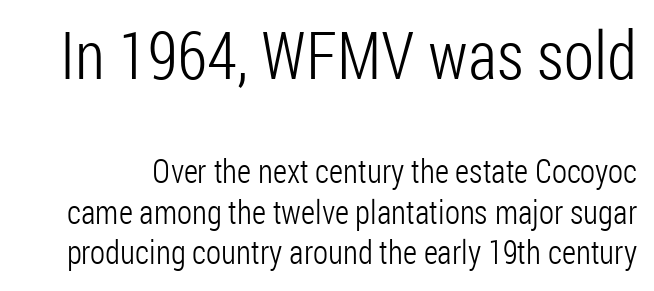
The image shows 66 px light, condensed sans-serif type, upright; set line spacing 1.24x, normal letter spacing, not underlined; the first (top) block is 2.0x larger; low stroke contrast and a medium x-height.
